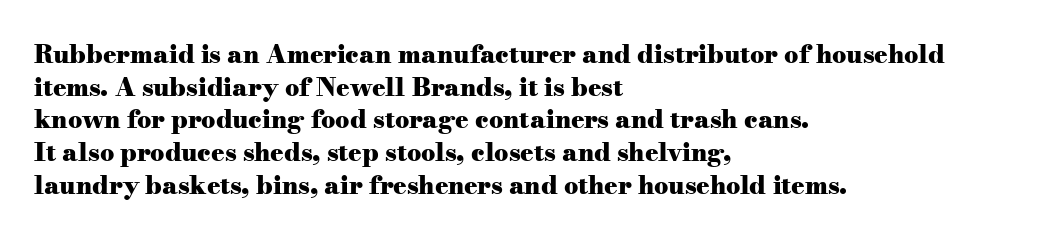
Q: Is the text bold? A: Yes.
Q: Is the text italic (slanted)? A: No, it is upright.
Q: Is the text underlined? A: No.
Q: How is the paragraph aligned? A: Left-aligned.
Q: Is the spacing between letters normal or unusually wide? A: Normal.
Q: Is the spacing between lines tight, normal or loose? A: Normal.
